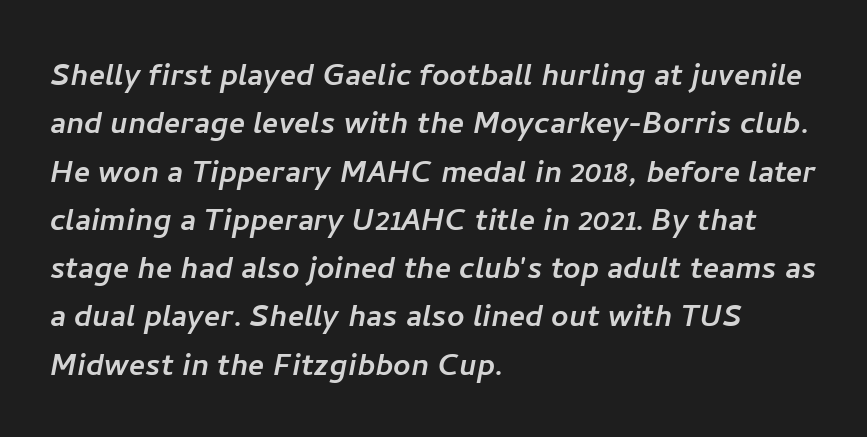
Varying glyph widths throughout — classic text-font behaviour. Grotesque or geometric, the face here clearly has no serifs. Between one letter and the next there's only the usual sliver of space. The block of text has a typical density, with ordinary space between rows.
